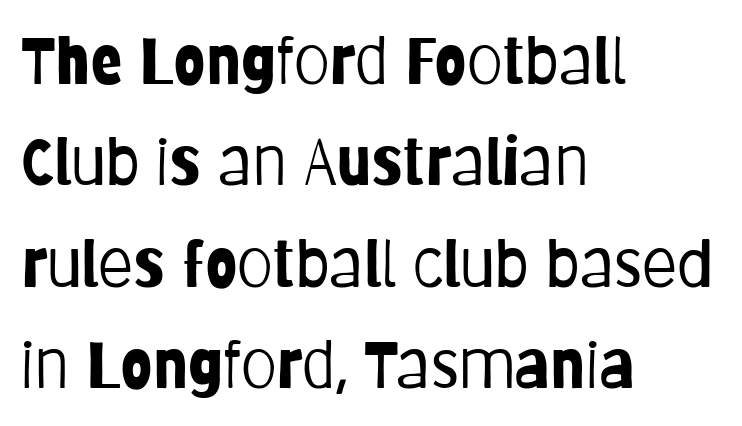
The image shows 65 px light, condensed sans-serif type, upright; set left-aligned, normal line spacing (1.56x), normal letter spacing, not underlined; low stroke contrast and a large x-height.
